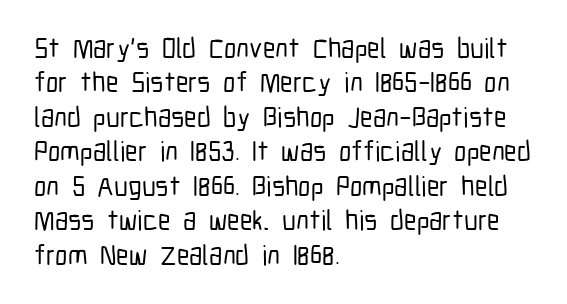
The image shows 28 px condensed sans-serif type, upright; set left-aligned, line spacing 1.23x, normal letter spacing, not underlined; low stroke contrast and a medium x-height.
